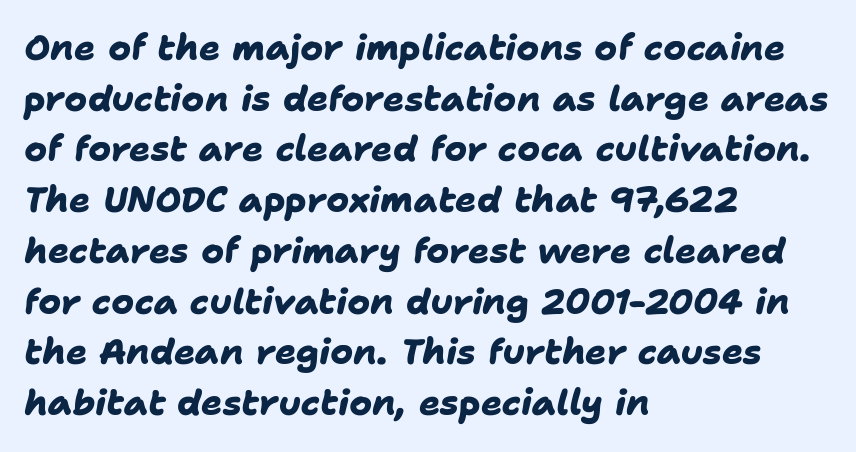
Q: Is the text bold? A: Yes.
Q: Is the typeface a serif or a sans-serif typeface? A: Sans-serif.
Q: Is the text underlined? A: No.
Q: How is the paragraph aligned? A: Left-aligned.
Q: Is the spacing between letters normal or unusually wide? A: Normal.
Q: Is the spacing between lines tight, normal or loose? A: Normal.
Q: Width (condensed, normal, or wide)? A: Normal.
Q: Stroke contrast? A: Low.
Q: x-height? A: Medium.
Q: Monospaced? A: No.
